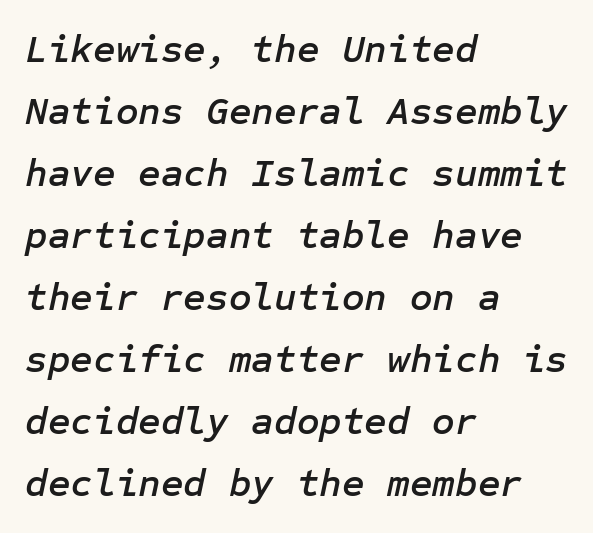
The image shows 39 px text type, italic (leaning right); set left-aligned, normal line spacing (1.59x), normal letter spacing, not underlined; low stroke contrast and a medium x-height.
